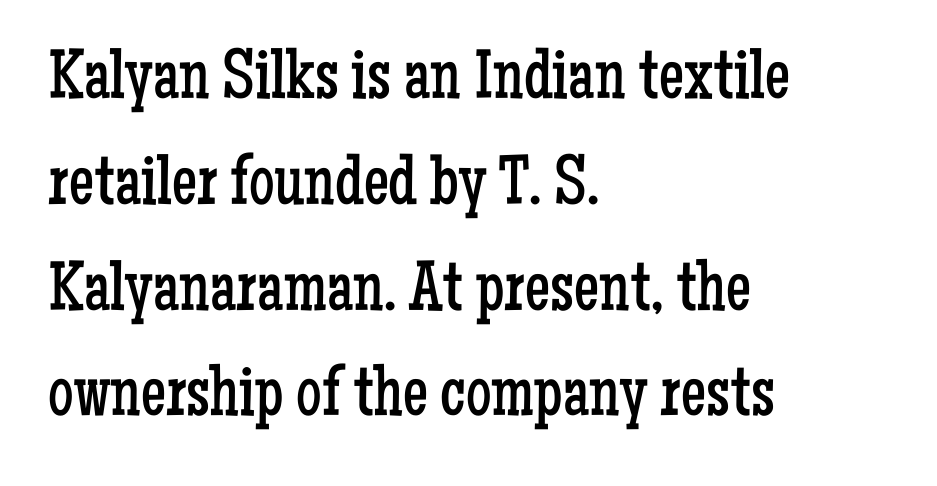
Q: Is the text bold? A: No.
Q: Is the text italic (slanted)? A: No, it is upright.
Q: Is the typeface a serif or a sans-serif typeface? A: Serif.
Q: Is the text underlined? A: No.
Q: How is the paragraph aligned? A: Left-aligned.
Q: Is the spacing between letters normal or unusually wide? A: Normal.
Q: Is the spacing between lines tight, normal or loose? A: Normal.
Q: Width (condensed, normal, or wide)? A: Condensed.
Q: Stroke contrast? A: Low.
Q: x-height? A: Medium.
Q: Monospaced? A: No.
